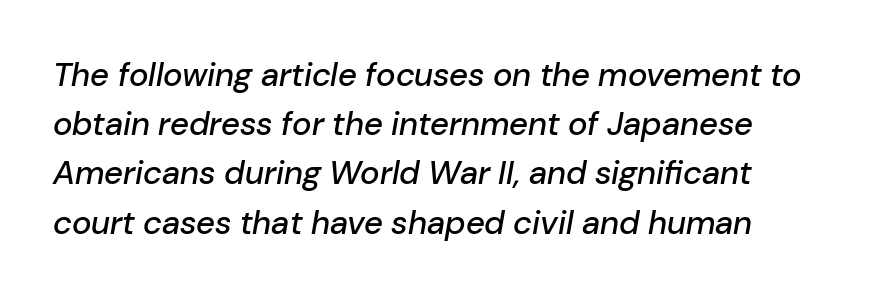
{"italic": "yes", "lean": "right", "slant_degrees": 10, "width": "normal", "stroke_contrast": "low", "x_height": "medium", "monospaced": "no", "underline": "no", "align": "left", "line_spacing": "normal", "line_spacing_ratio": 1.49, "letter_spacing": "normal", "letter_spacing_em": 0.0, "glyph_px": 33}
